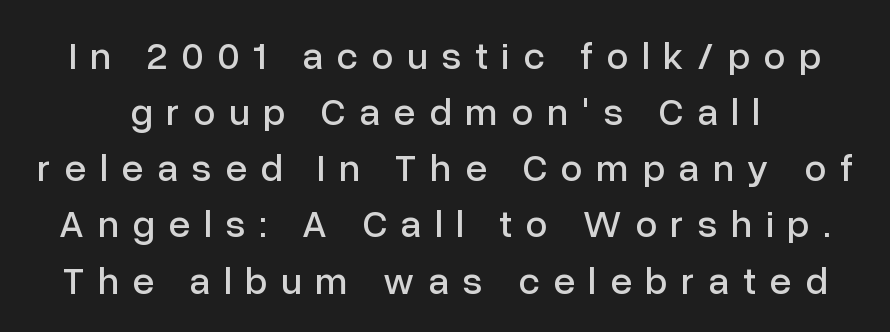
{"serif": "no", "italic": "no", "width": "normal", "stroke_contrast": "low", "x_height": "medium", "monospaced": "no", "underline": "no", "line_spacing": "normal", "line_spacing_ratio": 1.44, "letter_spacing": "wide", "letter_spacing_em": 0.35, "glyph_px": 39}
